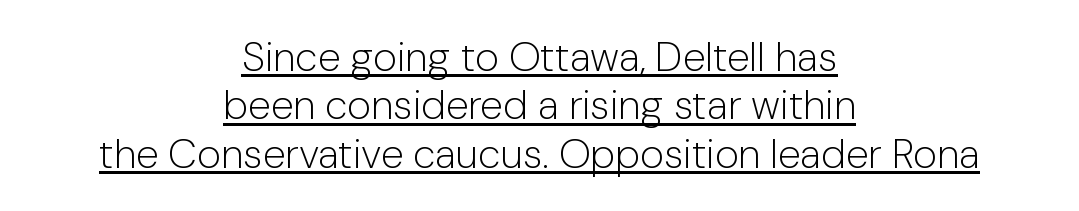
{"serif": "no", "italic": "no", "bold": "no", "weight": "light", "width": "normal", "stroke_contrast": "low", "x_height": "medium", "monospaced": "no", "underline": "yes", "align": "center", "line_spacing_ratio": 1.18, "letter_spacing": "normal", "letter_spacing_em": 0.0, "glyph_px": 41}
